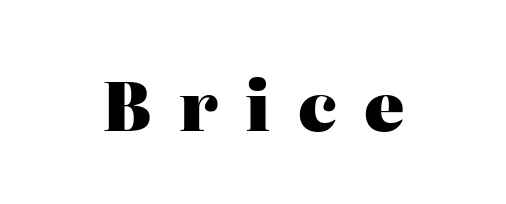
Q: Is the text bold? A: Yes.
Q: Is the text italic (slanted)? A: No, it is upright.
Q: Is the typeface a serif or a sans-serif typeface? A: Serif.
Q: Is the text underlined? A: No.
Q: Is the spacing between letters normal or unusually wide? A: Unusually wide.
Q: Width (condensed, normal, or wide)? A: Normal.
Q: Stroke contrast? A: High.
Q: x-height? A: Medium.
Q: Monospaced? A: No.
